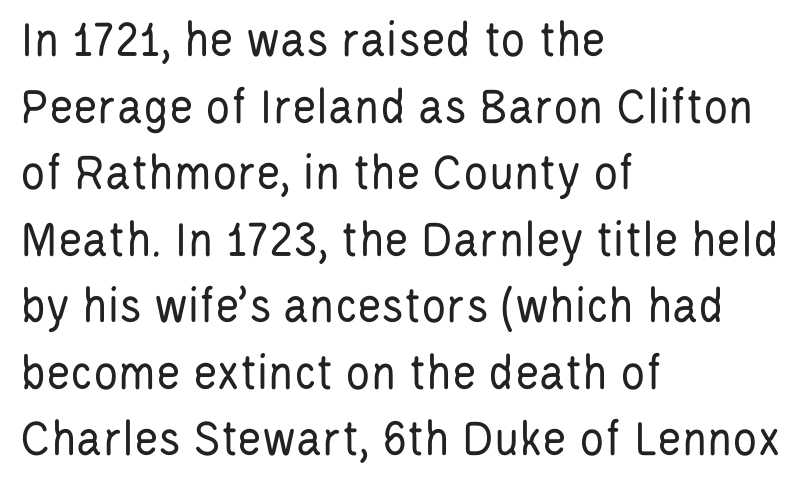
The image shows 52 px regular-weight, condensed sans-serif type, upright; set left-aligned, normal line spacing (1.28x), normal letter spacing, not underlined; low stroke contrast and a large x-height.
